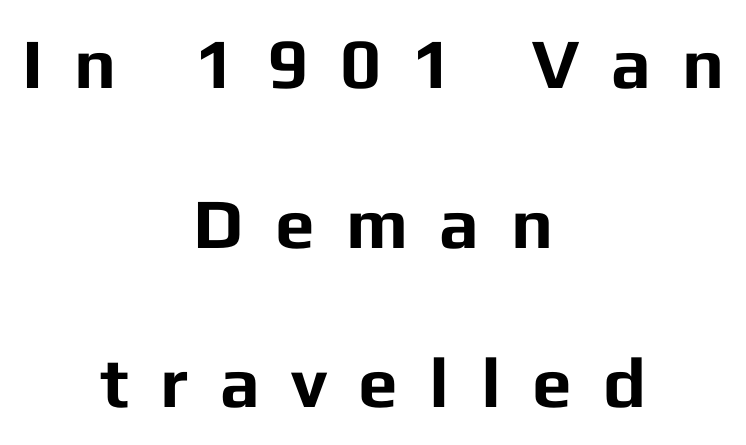
Q: Is the text bold? A: Yes.
Q: Is the text italic (slanted)? A: No, it is upright.
Q: Is the typeface a serif or a sans-serif typeface? A: Sans-serif.
Q: Is the text underlined? A: No.
Q: How is the paragraph aligned? A: Centered.
Q: Is the spacing between letters normal or unusually wide? A: Unusually wide.
Q: Is the spacing between lines tight, normal or loose? A: Loose.
Q: Width (condensed, normal, or wide)? A: Normal.
Q: Stroke contrast? A: Low.
Q: x-height? A: Medium.
Q: Monospaced? A: No.
